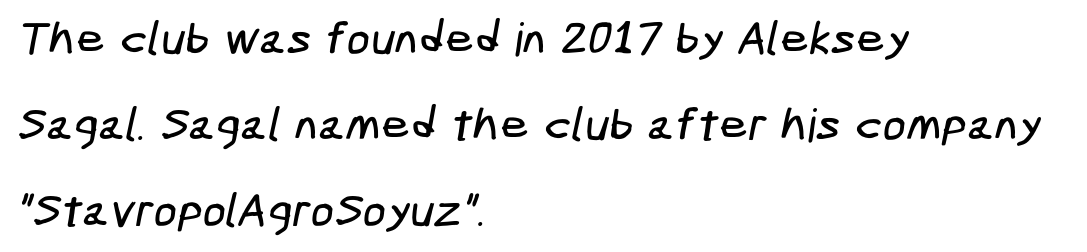
The image shows 46 px condensed sans-serif type; set left-aligned, line spacing 1.87x, normal letter spacing, not underlined; low stroke contrast and a medium x-height.
